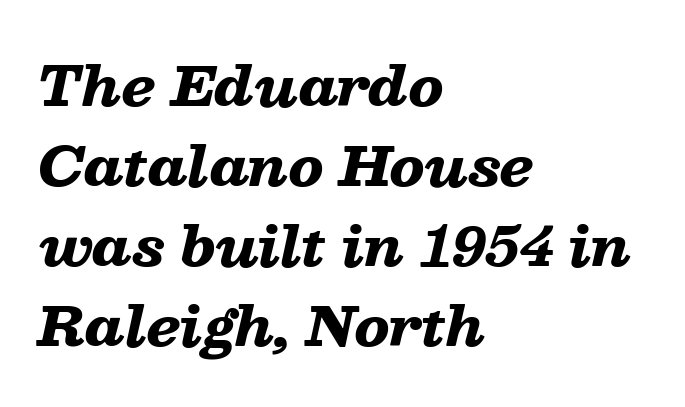
Q: Is the text bold? A: Yes.
Q: Is the text italic (slanted)? A: Yes, it leans right by about 13 degrees.
Q: Is the text underlined? A: No.
Q: How is the paragraph aligned? A: Left-aligned.
Q: Is the spacing between letters normal or unusually wide? A: Normal.
Q: Is the spacing between lines tight, normal or loose? A: Normal.
Q: Width (condensed, normal, or wide)? A: Wide.
Q: Stroke contrast? A: Low.
Q: x-height? A: Medium.
Q: Monospaced? A: No.
